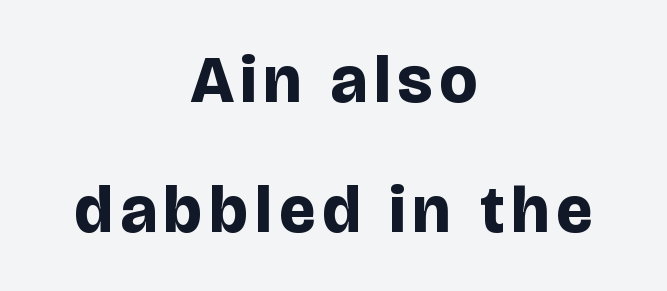
Q: Is the text bold? A: Yes.
Q: Is the text italic (slanted)? A: No, it is upright.
Q: Is the typeface a serif or a sans-serif typeface? A: Sans-serif.
Q: Is the text underlined? A: No.
Q: How is the paragraph aligned? A: Centered.
Q: Is the spacing between lines tight, normal or loose? A: Loose.
Q: Width (condensed, normal, or wide)? A: Normal.
Q: Stroke contrast? A: Low.
Q: x-height? A: Large.
Q: Monospaced? A: No.
